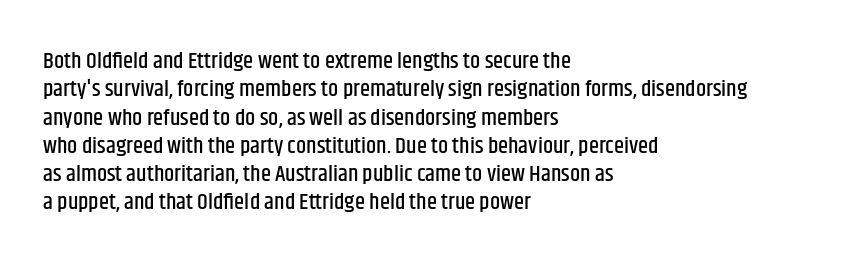
Q: Is the text italic (slanted)? A: No, it is upright.
Q: Is the text underlined? A: No.
Q: How is the paragraph aligned? A: Left-aligned.
Q: Is the spacing between letters normal or unusually wide? A: Normal.
